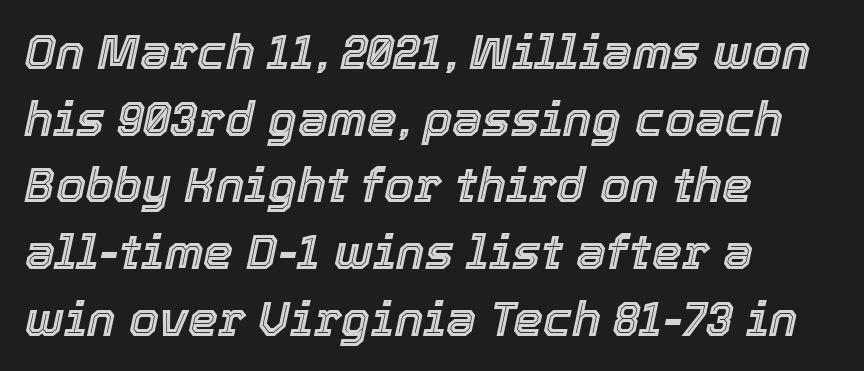
Q: Is the text italic (slanted)? A: Yes, it leans right by about 12 degrees.
Q: Is the text underlined? A: No.
Q: How is the paragraph aligned? A: Left-aligned.
Q: Is the spacing between letters normal or unusually wide? A: Normal.
Q: Is the spacing between lines tight, normal or loose? A: Normal.
Q: Width (condensed, normal, or wide)? A: Normal.
Q: x-height? A: Medium.
Q: Monospaced? A: No.
